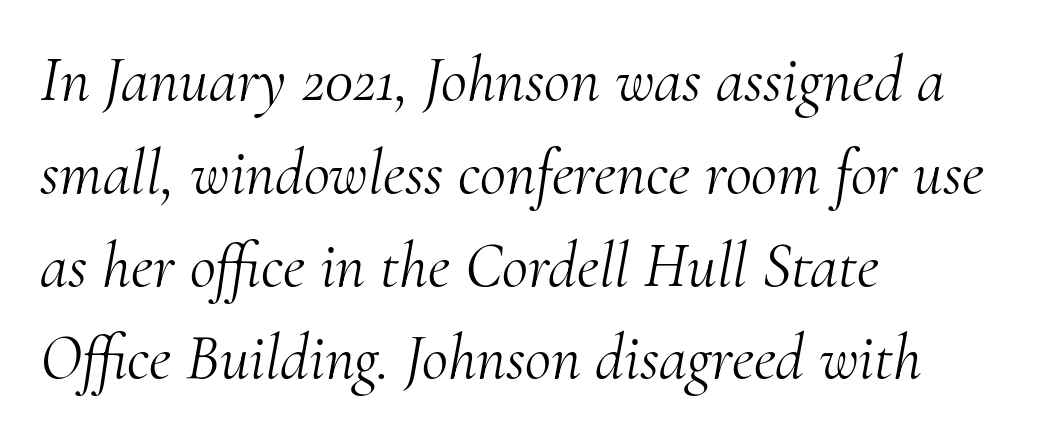
The image shows 64 px light serif type, italic (leaning right); set left-aligned, normal line spacing (1.45x), normal letter spacing, not underlined; medium stroke contrast and a small x-height.
